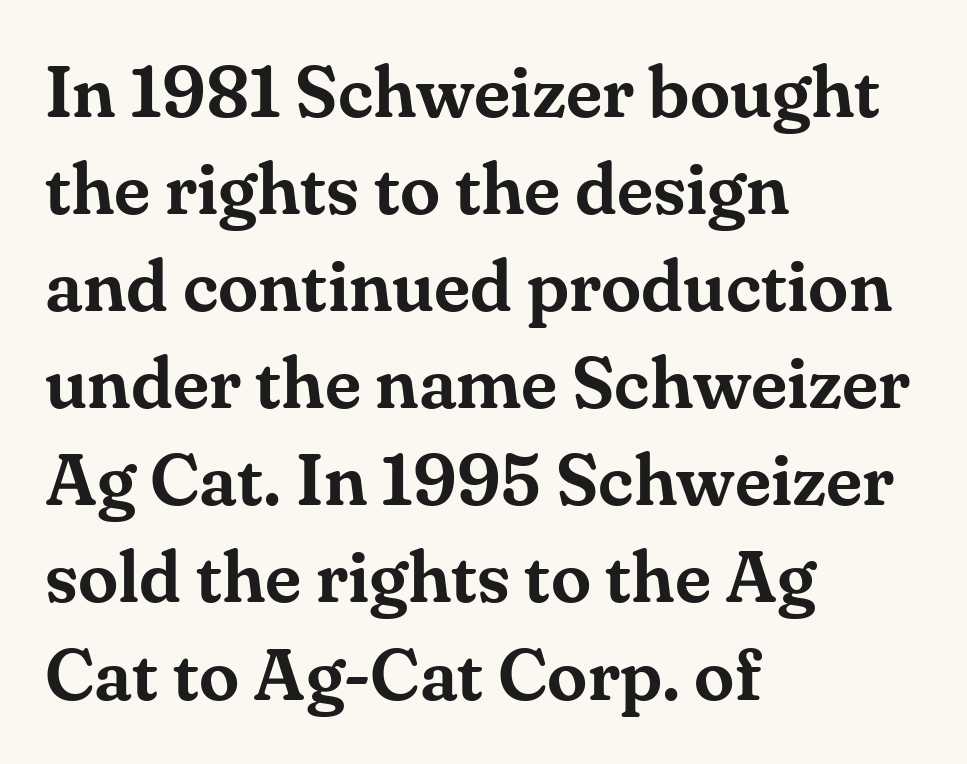
The image shows 73 px serif type, upright; set left-aligned, normal line spacing (1.33x), normal letter spacing, not underlined; medium stroke contrast and a small x-height.
